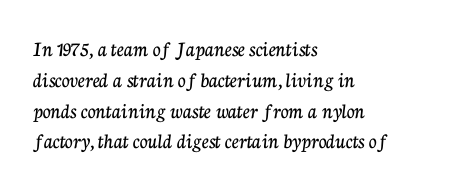
The image shows 22 px text type; set left-aligned, normal line spacing (1.4x), normal letter spacing, not underlined.
